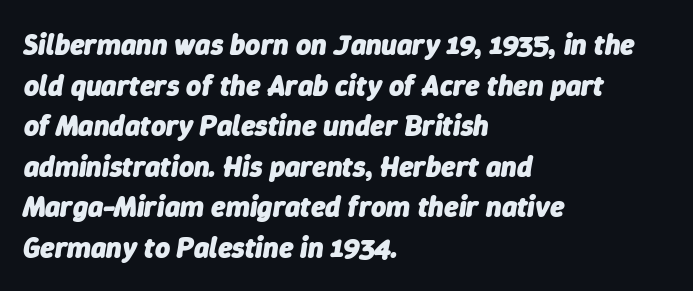
The typography opts for an oblique posture over an upright one. The paragraph has a hard left edge and a soft right edge. These lines keep a tight, regular rhythm from letter to letter. A clean baseline with only descenders dipping below it. Typesetter's note: full bold, strokes at maximum text heaviness. Students, observe: this is what conventionally led text looks like.
